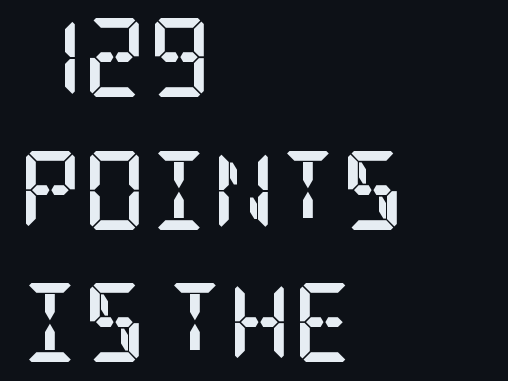
The image shows 79 px semibold, condensed serif type, upright; set left-aligned, normal line spacing (1.68x), normal letter spacing, not underlined; low stroke contrast and a large x-height.
